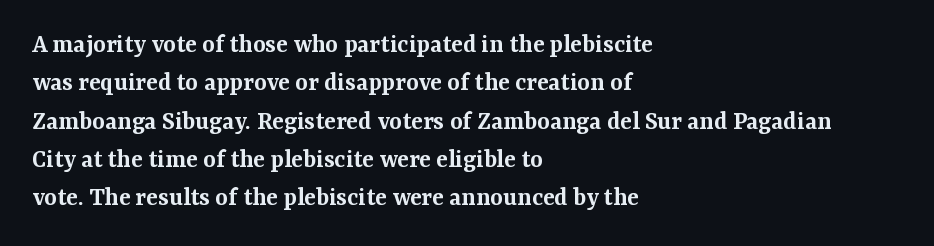
Q: Is the text bold? A: Semi-bold.
Q: Is the text italic (slanted)? A: No, it is upright.
Q: Is the text underlined? A: No.
Q: How is the paragraph aligned? A: Left-aligned.
Q: Is the spacing between letters normal or unusually wide? A: Normal.
Q: Is the spacing between lines tight, normal or loose? A: Normal.
